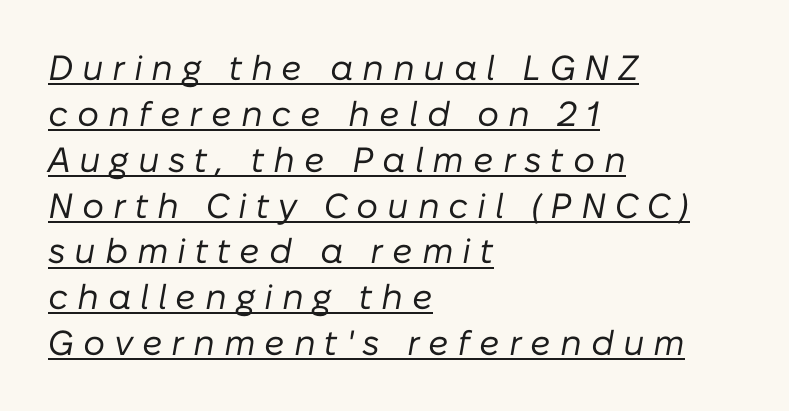
Q: Is the text bold? A: No.
Q: Is the text italic (slanted)? A: Yes, it leans right by about 10 degrees.
Q: Is the text underlined? A: Yes.
Q: How is the paragraph aligned? A: Left-aligned.
Q: Is the spacing between letters normal or unusually wide? A: Unusually wide.
Q: Is the spacing between lines tight, normal or loose? A: Normal.
Q: Width (condensed, normal, or wide)? A: Normal.
Q: Stroke contrast? A: Low.
Q: x-height? A: Medium.
Q: Monospaced? A: No.
